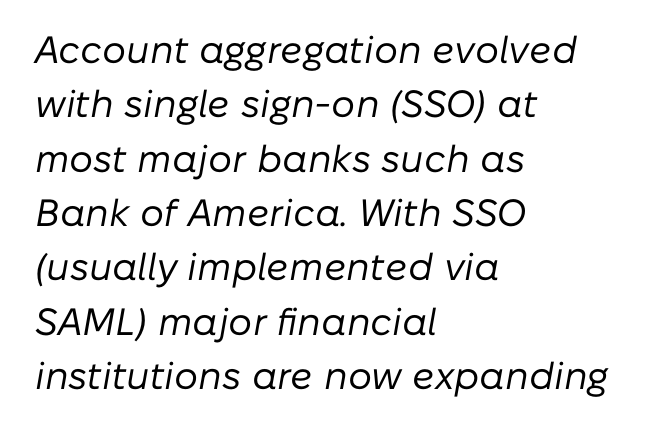
The font is comparable to plain body text, perhaps lighter. In terms of posture, this sample is oblique. Typeset ragged right — the left edge is the straight one. Varying glyph widths throughout — classic text-font behaviour. Regarding leading, the lines here are spaced in the standard way.
